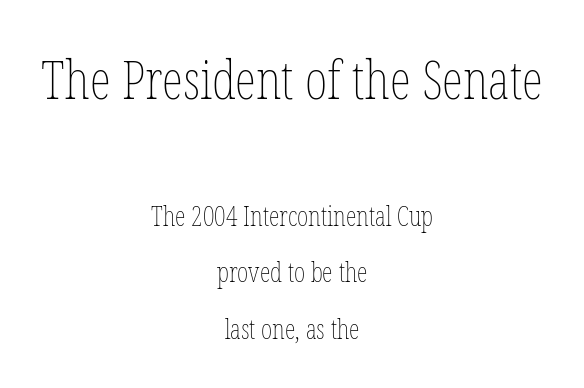
The image shows 54 px thin, condensed type, upright; set centered, loose line spacing (2.09x), normal letter spacing, not underlined; the first (top) block is 2.0x larger; low stroke contrast and a medium x-height.
